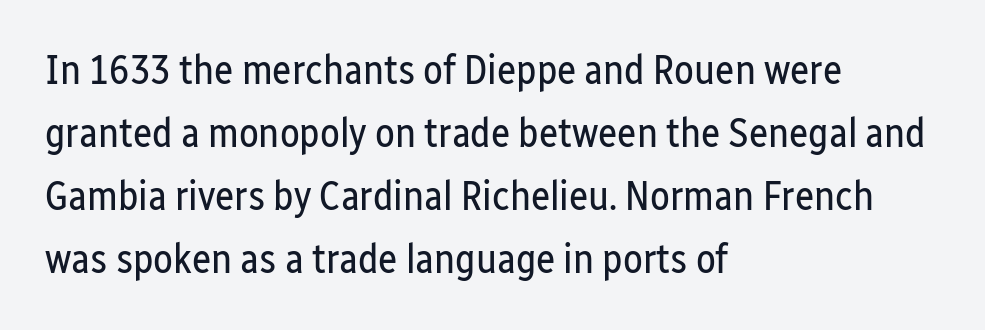
Q: Is the text bold? A: No.
Q: Is the text italic (slanted)? A: No, it is upright.
Q: Is the typeface a serif or a sans-serif typeface? A: Sans-serif.
Q: Is the text underlined? A: No.
Q: How is the paragraph aligned? A: Left-aligned.
Q: Is the spacing between letters normal or unusually wide? A: Normal.
Q: Is the spacing between lines tight, normal or loose? A: Normal.
Q: Width (condensed, normal, or wide)? A: Condensed.
Q: Stroke contrast? A: Low.
Q: x-height? A: Medium.
Q: Monospaced? A: No.
